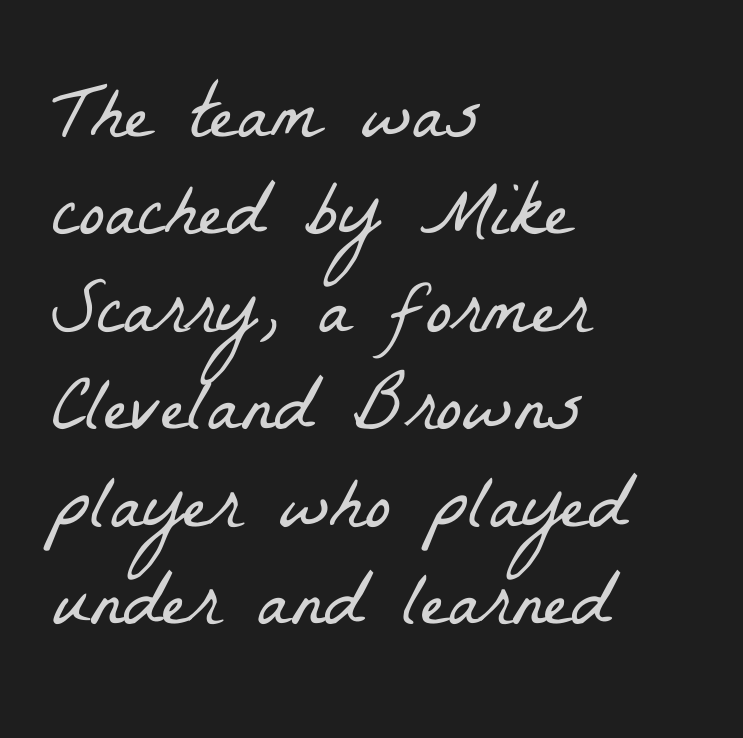
Q: Is the text bold? A: No.
Q: Is the typeface a serif or a sans-serif typeface? A: Serif.
Q: Is the text underlined? A: No.
Q: How is the paragraph aligned? A: Left-aligned.
Q: Is the spacing between letters normal or unusually wide? A: Normal.
Q: Is the spacing between lines tight, normal or loose? A: Normal.
Q: Width (condensed, normal, or wide)? A: Condensed.
Q: Stroke contrast? A: Low.
Q: x-height? A: Medium.
Q: Monospaced? A: No.
